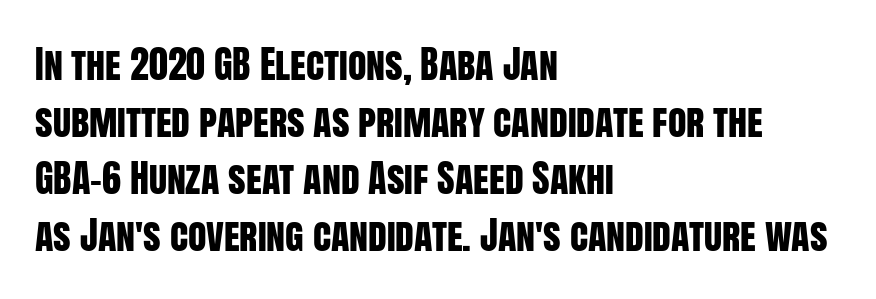
In terms of letterform style, serifs are entirely absent. Quick note: underline off. The lines sit at an ordinary, default distance from one another. The face used here is proportionally spaced, like ordinary book or web type. A roman cut, with each character standing at attention.
